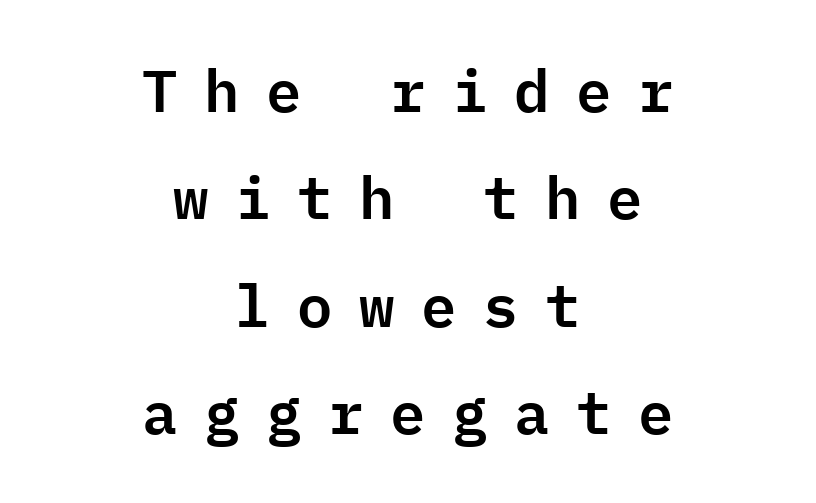
Someone cranked the tracking dial way up on this one. The face used here is monospaced, like something from a code editor. Where is the straight margin? There isn't one; the lines are centered. Grotesque or geometric, the face here clearly has no serifs.
